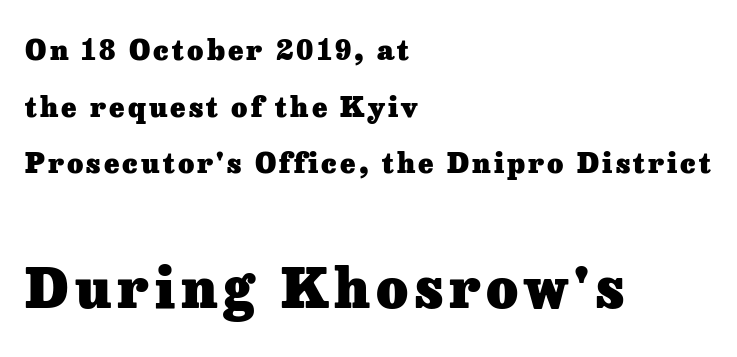
{"serif": "yes", "italic": "no", "bold": "yes", "weight": "heavy", "width": "normal", "stroke_contrast": "low", "x_height": "medium", "monospaced": "no", "underline": "no", "align": "left", "line_spacing": "loose", "line_spacing_ratio": 2.02, "larger_block": "second", "size_ratio": 1.96, "glyph_px": 55}
